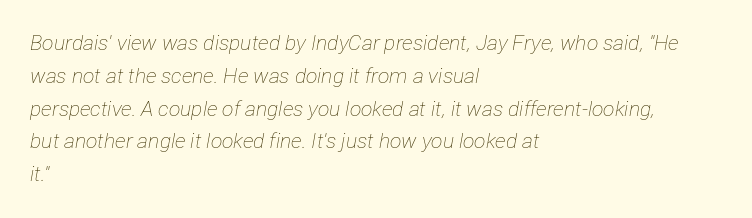
Q: Is the text bold? A: No.
Q: Is the text italic (slanted)? A: Yes, it leans right by about 12 degrees.
Q: Is the text underlined? A: No.
Q: How is the paragraph aligned? A: Left-aligned.
Q: Is the spacing between letters normal or unusually wide? A: Normal.
Q: Is the spacing between lines tight, normal or loose? A: Normal.
